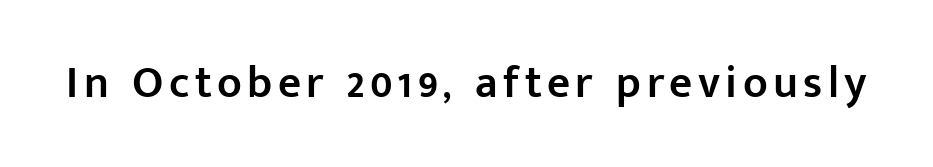
Q: Is the text bold? A: Semi-bold.
Q: Is the text italic (slanted)? A: No, it is upright.
Q: Is the typeface a serif or a sans-serif typeface? A: Sans-serif.
Q: Is the text underlined? A: No.
Q: Width (condensed, normal, or wide)? A: Normal.
Q: Stroke contrast? A: Low.
Q: x-height? A: Medium.
Q: Monospaced? A: No.
